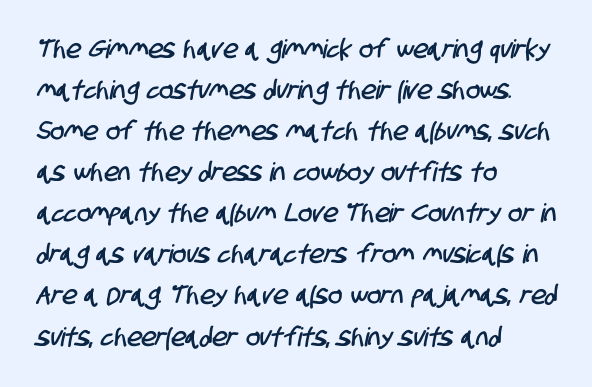
{"underline": "no", "align": "left", "line_spacing": "normal", "line_spacing_ratio": 1.58, "letter_spacing": "normal", "letter_spacing_em": 0.0, "glyph_px": 26}
